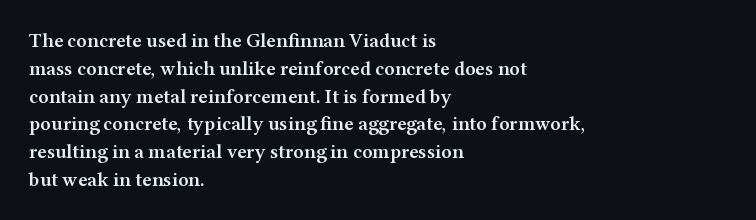
The image shows 20 px text type, upright; set left-aligned, normal line spacing (1.39x), normal letter spacing, not underlined.
